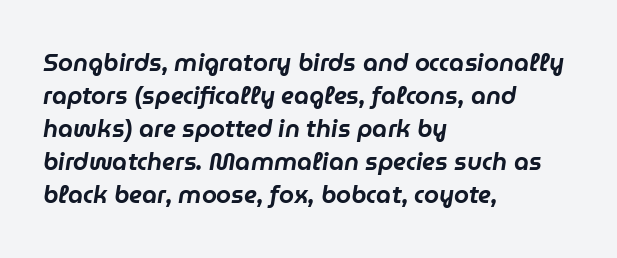
Q: Is the text italic (slanted)? A: Yes, it leans right by about 9 degrees.
Q: Is the text underlined? A: No.
Q: How is the paragraph aligned? A: Left-aligned.
Q: Is the spacing between letters normal or unusually wide? A: Normal.
Q: Is the spacing between lines tight, normal or loose? A: Normal.
